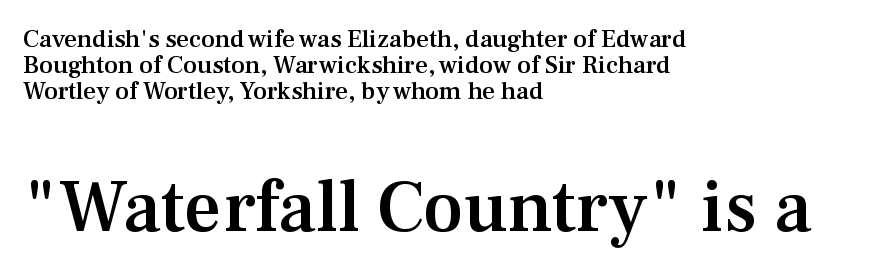
{"serif": "yes", "italic": "no", "bold": "semi", "weight": "semibold", "width": "normal", "stroke_contrast": "medium", "x_height": "medium", "monospaced": "no", "underline": "no", "align": "left", "line_spacing": "tight", "line_spacing_ratio": 1.04, "letter_spacing": "normal", "letter_spacing_em": 0.0, "larger_block": "second", "size_ratio": 2.96, "glyph_px": 74}
